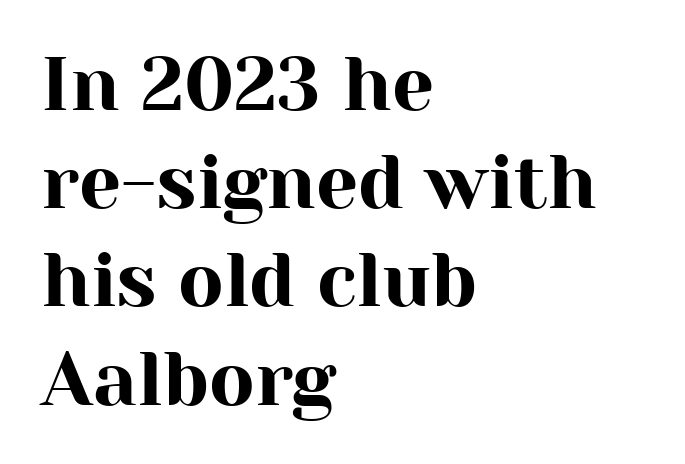
The image shows 75 px serif type, upright; set left-aligned, normal line spacing (1.31x), normal letter spacing, not underlined; high stroke contrast and a medium x-height.
